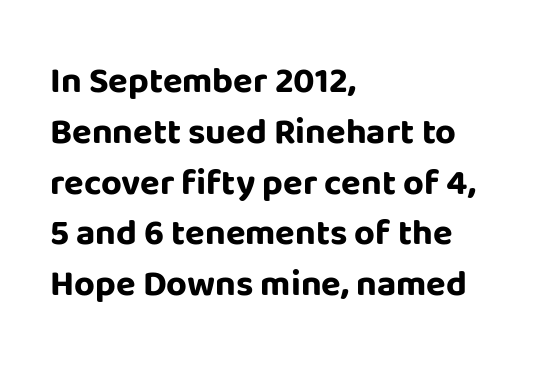
{"serif": "no", "italic": "no", "bold": "yes", "weight": "bold", "width": "normal", "stroke_contrast": "low", "x_height": "large", "monospaced": "no", "underline": "no", "align": "left", "line_spacing": "normal", "line_spacing_ratio": 1.41, "letter_spacing": "normal", "letter_spacing_em": 0.0, "glyph_px": 36}
